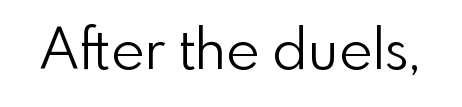
Q: Is the text bold? A: No.
Q: Is the text italic (slanted)? A: No, it is upright.
Q: Is the typeface a serif or a sans-serif typeface? A: Sans-serif.
Q: Is the text underlined? A: No.
Q: Is the spacing between letters normal or unusually wide? A: Normal.
Q: Width (condensed, normal, or wide)? A: Normal.
Q: x-height? A: Small.
Q: Monospaced? A: No.
